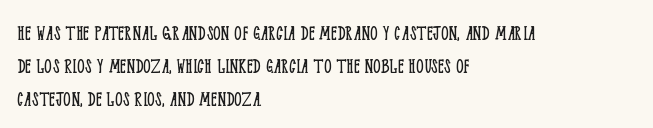
Q: Is the text bold? A: No.
Q: Is the text italic (slanted)? A: No, it is upright.
Q: Is the text underlined? A: No.
Q: How is the paragraph aligned? A: Left-aligned.
Q: Is the spacing between letters normal or unusually wide? A: Normal.
Q: Is the spacing between lines tight, normal or loose? A: Normal.
